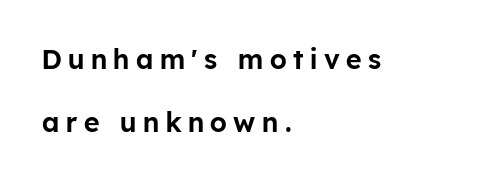
Decoration check: the copy has no underline. The text block is weighted toward the left margin, trailing off unevenly rightward. Ordinary non-slanted type is in use. Here the glyphs are tracked loosely, breaking word shapes into spaced letters. The rendering uses a large line-height, opening up the rows.
